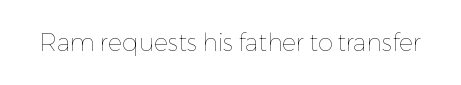
{"italic": "no", "bold": "no", "underline": "no", "letter_spacing": "normal", "letter_spacing_em": 0.0, "glyph_px": 24}
